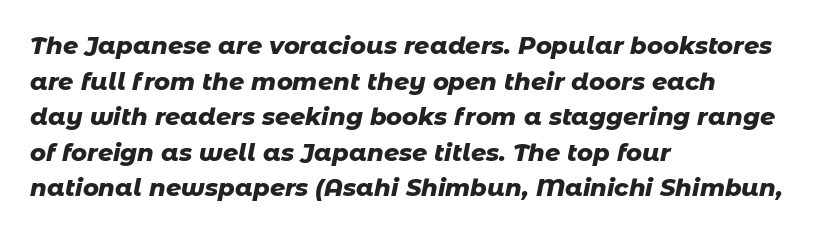
The image shows 24 px bold type, italic (leaning right); set left-aligned, normal line spacing (1.48x), normal letter spacing, not underlined.
